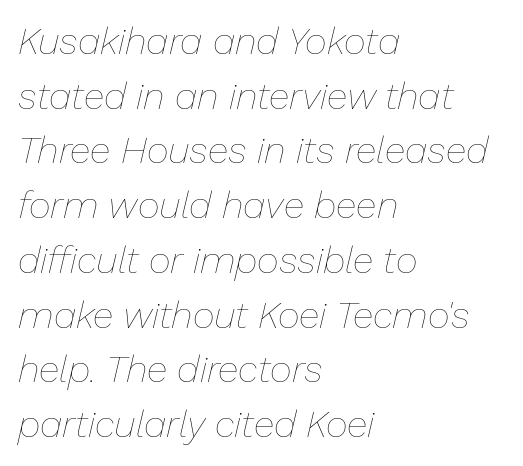
Q: Is the text bold? A: No.
Q: Is the text italic (slanted)? A: Yes, it leans right by about 13 degrees.
Q: Is the text underlined? A: No.
Q: How is the paragraph aligned? A: Left-aligned.
Q: Is the spacing between letters normal or unusually wide? A: Normal.
Q: Is the spacing between lines tight, normal or loose? A: Normal.
Q: Width (condensed, normal, or wide)? A: Normal.
Q: Stroke contrast? A: Low.
Q: x-height? A: Medium.
Q: Monospaced? A: No.
